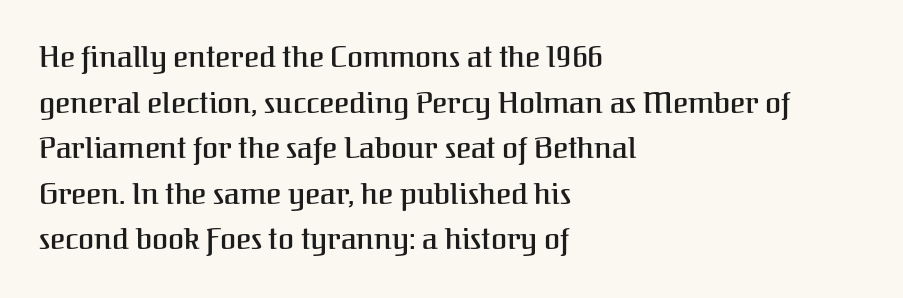
Reading down the block, your eye returns to a fixed left position each line. These lines are rendered in a variable-pitch font. Posture: straight, roman, zero tilt. The strip under each line holds only bare page. The passage shown has conventional tracking throughout.
